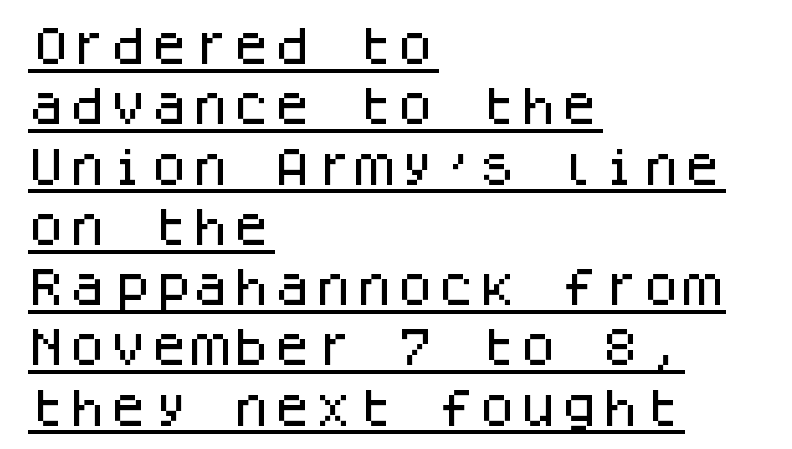
Q: Is the text italic (slanted)? A: No, it is upright.
Q: Is the typeface a serif or a sans-serif typeface? A: Sans-serif.
Q: Is the text underlined? A: Yes.
Q: How is the paragraph aligned? A: Left-aligned.
Q: Is the spacing between letters normal or unusually wide? A: Normal.
Q: Is the spacing between lines tight, normal or loose? A: Normal.
Q: Width (condensed, normal, or wide)? A: Normal.
Q: Stroke contrast? A: Low.
Q: x-height? A: Large.
Q: Monospaced? A: Yes.
